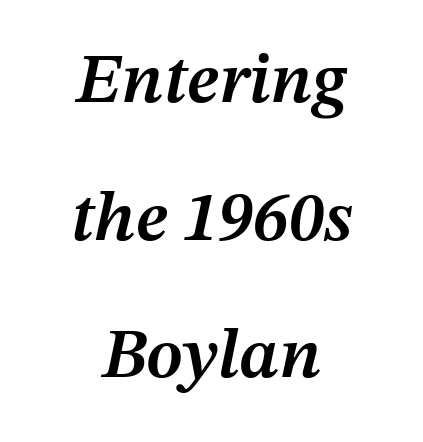
Q: Is the text bold? A: Semi-bold.
Q: Is the text italic (slanted)? A: Yes, it leans right by about 12 degrees.
Q: Is the text underlined? A: No.
Q: How is the paragraph aligned? A: Centered.
Q: Is the spacing between letters normal or unusually wide? A: Normal.
Q: Is the spacing between lines tight, normal or loose? A: Loose.
Q: Width (condensed, normal, or wide)? A: Normal.
Q: Stroke contrast? A: Medium.
Q: x-height? A: Medium.
Q: Monospaced? A: No.
